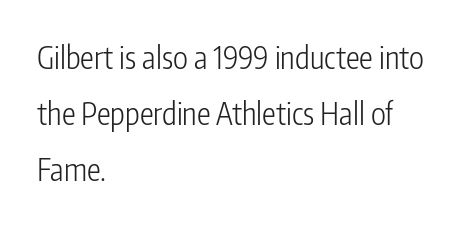
All the whitespace from short lines collects on the right. The rendering keeps characters at their native spacing. The letters advance in unequal steps, a hallmark of proportional type. The designer went with a sans here, leaving each stem footless.
